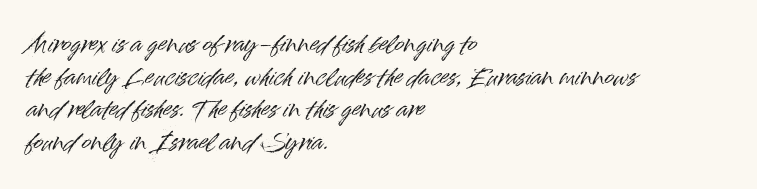
All the whitespace from short lines collects on the right. Standard letterfit; no display-style spreading of the glyphs. The area under the type is left untouched. If you measured baseline to baseline, you'd find a middling distance.
